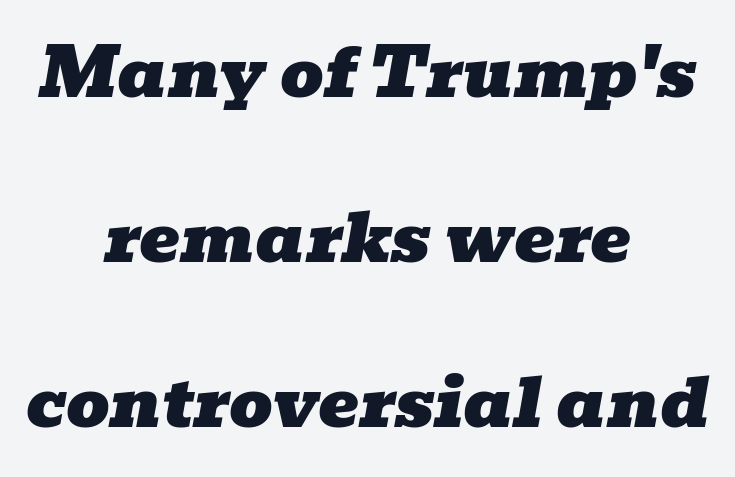
The image shows 68 px wide serif type, italic (leaning right); set centered, loose line spacing (2.43x), normal letter spacing, not underlined; low stroke contrast and a medium x-height.
